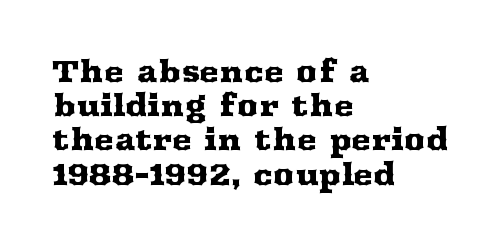
Q: Is the text italic (slanted)? A: No, it is upright.
Q: Is the typeface a serif or a sans-serif typeface? A: Serif.
Q: Is the text underlined? A: No.
Q: How is the paragraph aligned? A: Left-aligned.
Q: Is the spacing between letters normal or unusually wide? A: Normal.
Q: Is the spacing between lines tight, normal or loose? A: Tight.
Q: Width (condensed, normal, or wide)? A: Wide.
Q: Stroke contrast? A: Medium.
Q: x-height? A: Medium.
Q: Monospaced? A: No.
